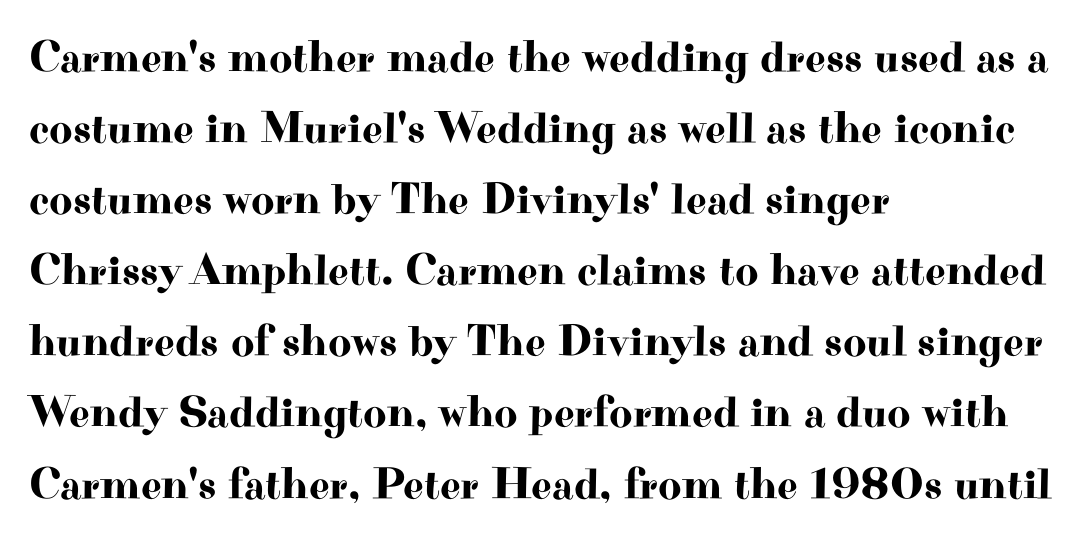
Q: Is the text italic (slanted)? A: No, it is upright.
Q: Is the typeface a serif or a sans-serif typeface? A: Serif.
Q: Is the text underlined? A: No.
Q: How is the paragraph aligned? A: Left-aligned.
Q: Is the spacing between letters normal or unusually wide? A: Normal.
Q: Is the spacing between lines tight, normal or loose? A: Normal.
Q: Width (condensed, normal, or wide)? A: Wide.
Q: Stroke contrast? A: High.
Q: x-height? A: Small.
Q: Monospaced? A: No.
